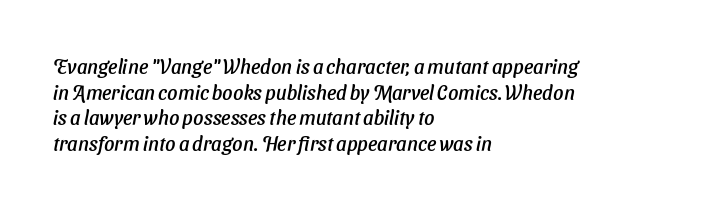
{"italic": "yes", "lean": "right", "slant_degrees": 11, "underline": "no", "align": "left", "line_spacing": "normal", "line_spacing_ratio": 1.28, "letter_spacing": "normal", "letter_spacing_em": 0.0, "glyph_px": 20}
